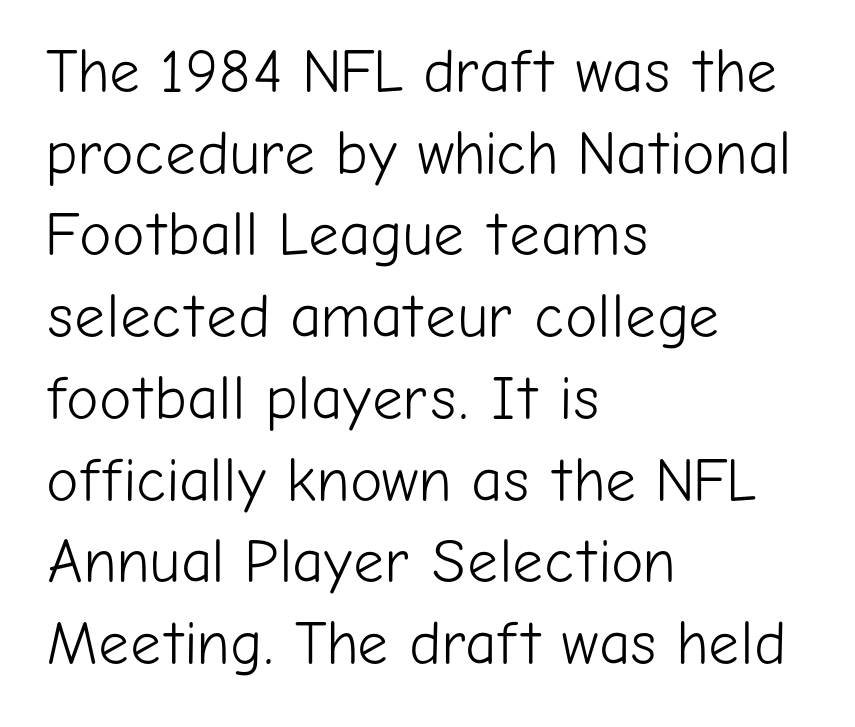
{"serif": "no", "italic": "no", "bold": "no", "weight": "light", "width": "normal", "stroke_contrast": "low", "x_height": "medium", "monospaced": "no", "underline": "no", "align": "left", "line_spacing": "normal", "line_spacing_ratio": 1.34, "letter_spacing": "normal", "letter_spacing_em": 0.0, "glyph_px": 61}
